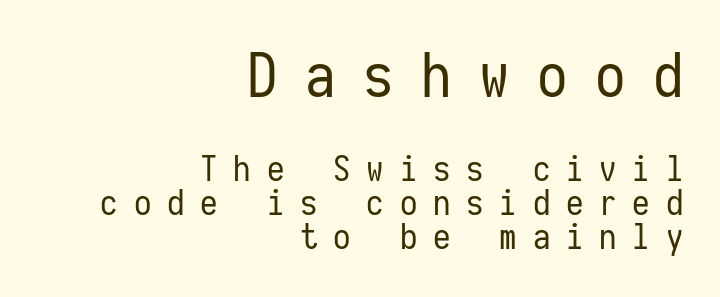
Short and long lines alike share a common ending point at right. Is there much room between lines? No — they nearly touch. The block sitting higher on the canvas is the one with enlarged characters. Every character sits straight up, as roman type does. The type is letterspaced generously, with wide tracking.
